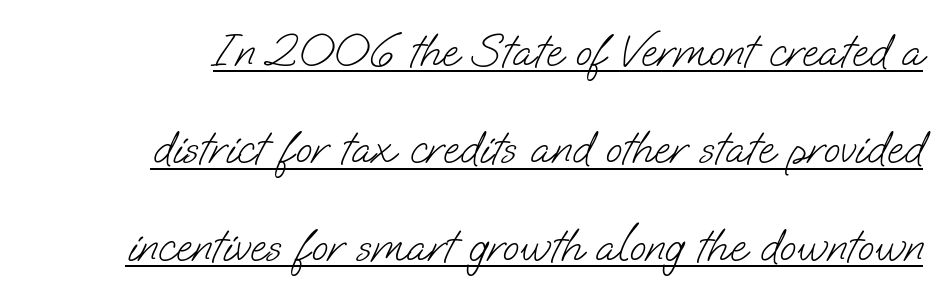
Quick note: underline on. This sample trades compactness for vertical openness between lines. The horizontal fit of the characters is conventional and even. Looks like regular typesetting: each glyph gets only the width it needs.
